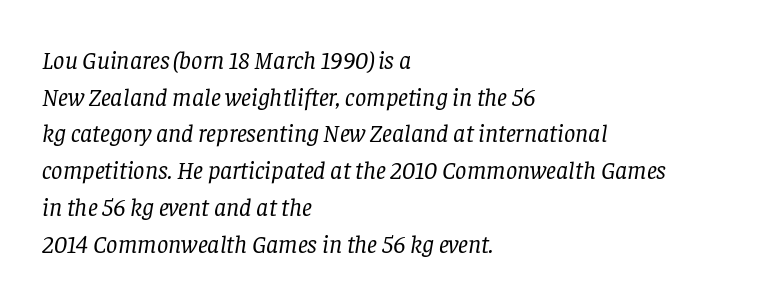
Designer's note — italics engaged. Which margin do the lines hug? The left one — the right edge is uneven. This sample uses plain, unmodified letter spacing. The specimen omits any rule beneath the text block's lines. A quiet, ordinary-to-light weight characterises the typeface.
